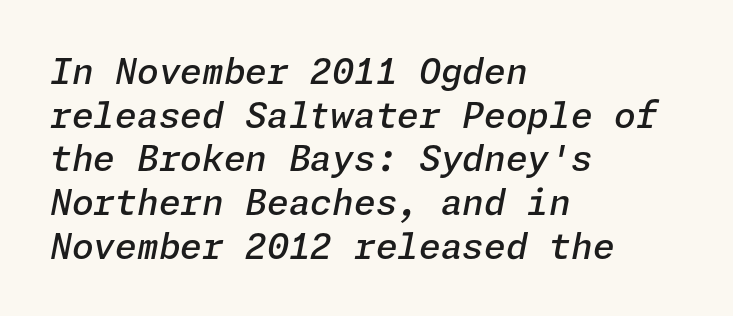
{"italic": "yes", "lean": "right", "slant_degrees": 11, "bold": "semi", "weight": "semibold", "width": "normal", "stroke_contrast": "low", "x_height": "medium", "underline": "no", "align": "left", "line_spacing": "normal", "line_spacing_ratio": 1.25, "letter_spacing": "normal", "letter_spacing_em": 0.0, "glyph_px": 35}
